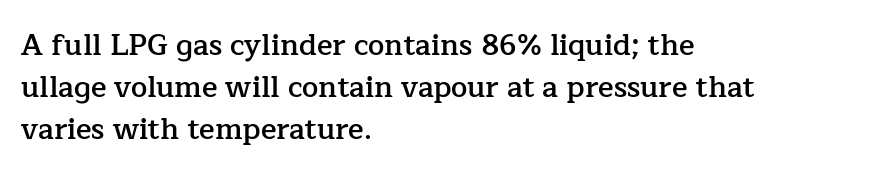
{"serif": "yes", "italic": "no", "bold": "semi", "weight": "semibold", "width": "normal", "stroke_contrast": "low", "x_height": "medium", "monospaced": "no", "underline": "no", "align": "left", "line_spacing": "normal", "line_spacing_ratio": 1.44, "letter_spacing": "normal", "letter_spacing_em": 0.0, "glyph_px": 29}
